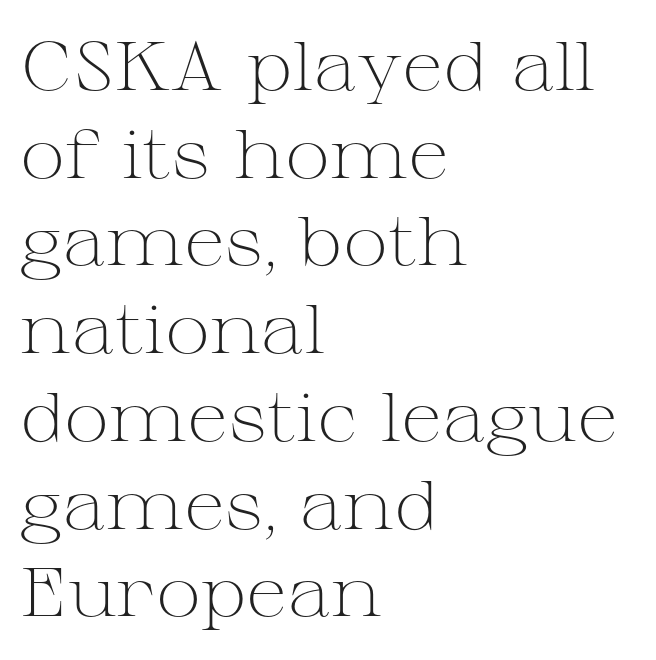
Q: Is the text bold? A: No.
Q: Is the text italic (slanted)? A: No, it is upright.
Q: Is the typeface a serif or a sans-serif typeface? A: Serif.
Q: Is the text underlined? A: No.
Q: How is the paragraph aligned? A: Left-aligned.
Q: Is the spacing between letters normal or unusually wide? A: Normal.
Q: Is the spacing between lines tight, normal or loose? A: Normal.
Q: Width (condensed, normal, or wide)? A: Wide.
Q: Stroke contrast? A: Medium.
Q: x-height? A: Medium.
Q: Monospaced? A: No.
